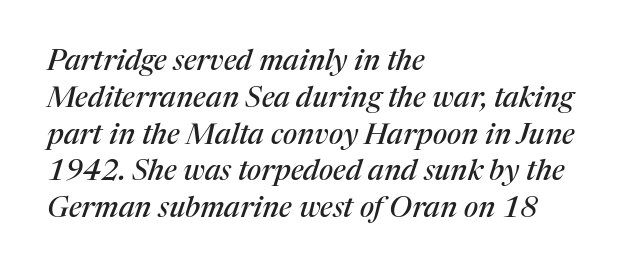
{"serif": "yes", "italic": "yes", "lean": "right", "slant_degrees": 17, "width": "normal", "stroke_contrast": "medium", "x_height": "medium", "monospaced": "no", "underline": "no", "align": "left", "line_spacing": "normal", "line_spacing_ratio": 1.27, "letter_spacing": "normal", "letter_spacing_em": 0.0, "glyph_px": 29}
